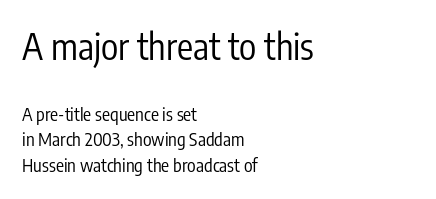
Q: Is the text bold? A: No.
Q: Is the text italic (slanted)? A: No, it is upright.
Q: Is the typeface a serif or a sans-serif typeface? A: Sans-serif.
Q: Is the text underlined? A: No.
Q: How is the paragraph aligned? A: Left-aligned.
Q: Is the spacing between letters normal or unusually wide? A: Normal.
Q: Is the spacing between lines tight, normal or loose? A: Normal.
Q: Which block of text is set in a larger size, the first (top) or the second (bottom)? A: The first (top) one.
Q: Width (condensed, normal, or wide)? A: Condensed.
Q: Stroke contrast? A: Low.
Q: x-height? A: Medium.
Q: Monospaced? A: No.
